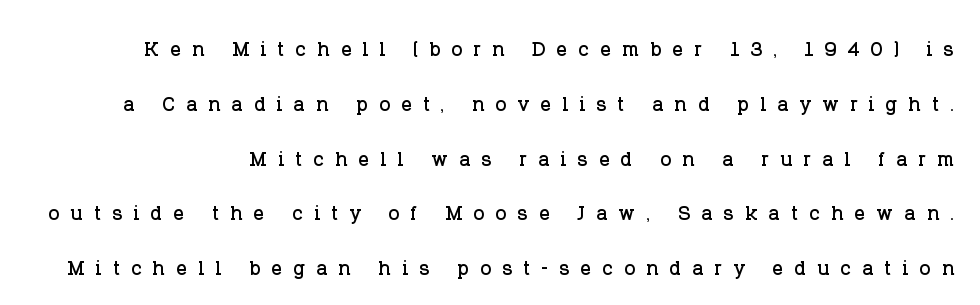
{"italic": "no", "underline": "no", "line_spacing": "loose", "line_spacing_ratio": 2.03, "letter_spacing": "wide", "letter_spacing_em": 0.4, "glyph_px": 27}
